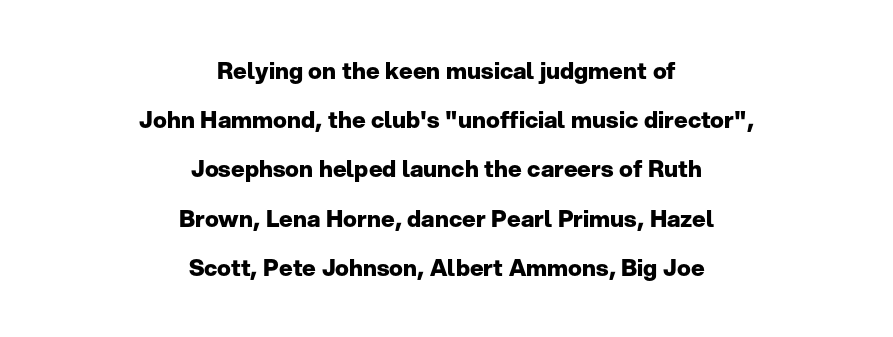
The image shows 23 px bold type, upright; set centered, loose line spacing (2.14x), normal letter spacing, not underlined.
